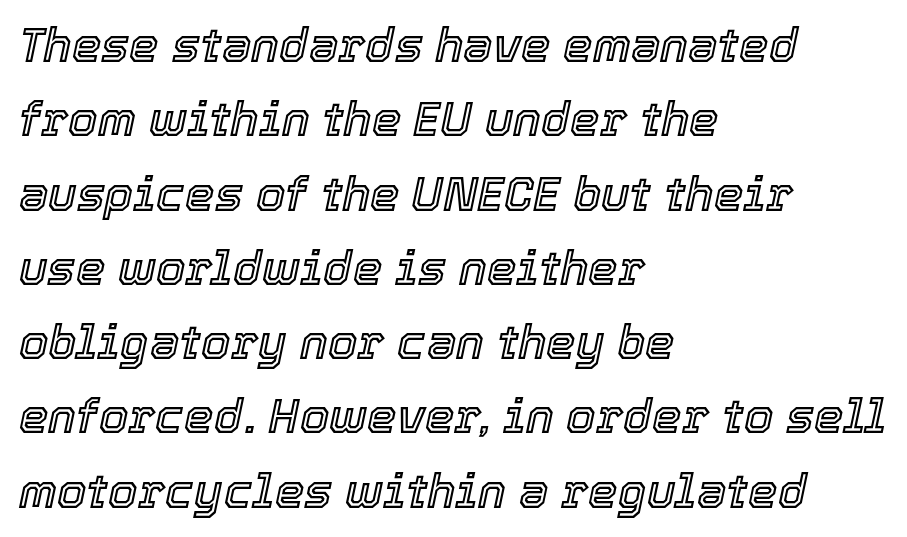
Q: Is the text italic (slanted)? A: Yes, it leans right by about 12 degrees.
Q: Is the text underlined? A: No.
Q: How is the paragraph aligned? A: Left-aligned.
Q: Is the spacing between letters normal or unusually wide? A: Normal.
Q: Is the spacing between lines tight, normal or loose? A: Normal.
Q: Width (condensed, normal, or wide)? A: Normal.
Q: x-height? A: Medium.
Q: Monospaced? A: No.
